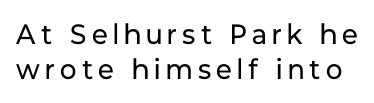
Notice how the stems are strictly vertical — no italics here. These lines are rendered in a variable-pitch font. This is not heavy type; no bold has been used. What kind of face is this? One without serifs — a sans. Decoration check: the copy has no underline.
